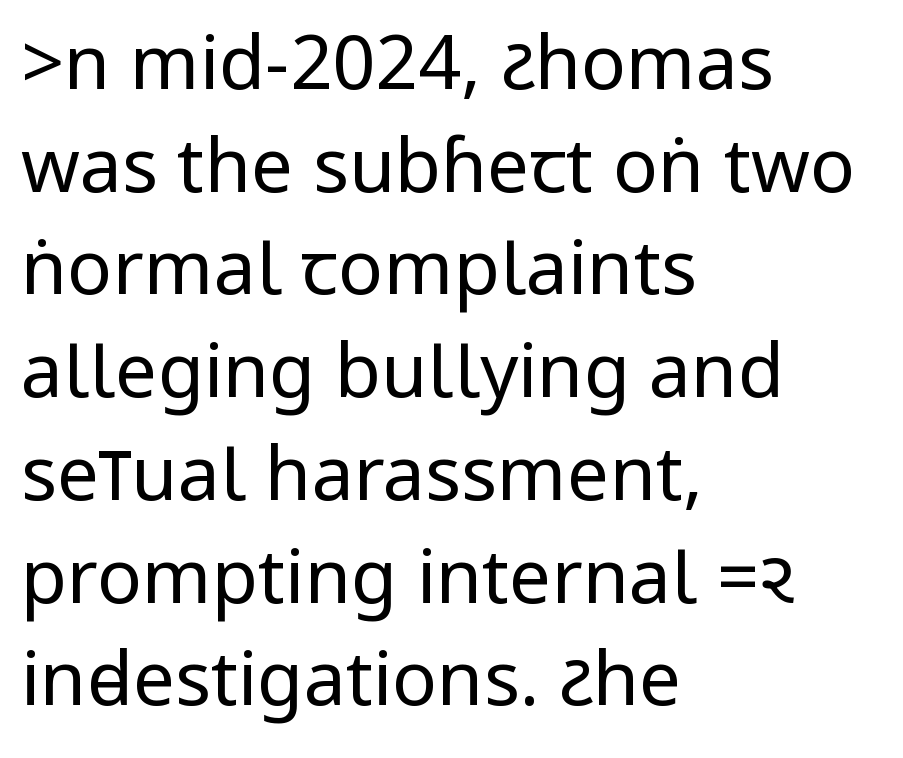
Q: Is the text bold? A: No.
Q: Is the text italic (slanted)? A: No, it is upright.
Q: Is the typeface a serif or a sans-serif typeface? A: Sans-serif.
Q: Is the text underlined? A: No.
Q: How is the paragraph aligned? A: Left-aligned.
Q: Is the spacing between letters normal or unusually wide? A: Normal.
Q: Is the spacing between lines tight, normal or loose? A: Normal.
Q: Width (condensed, normal, or wide)? A: Condensed.
Q: Stroke contrast? A: Low.
